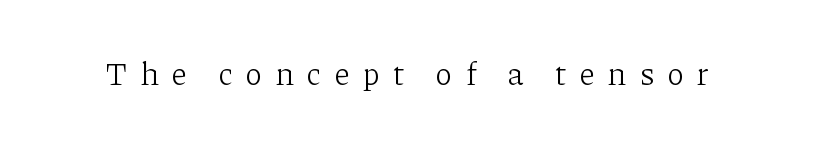
The image shows 32 px light serif type, upright; set unusually wide letter spacing (+0.42 em), not underlined; low stroke contrast and a medium x-height.
